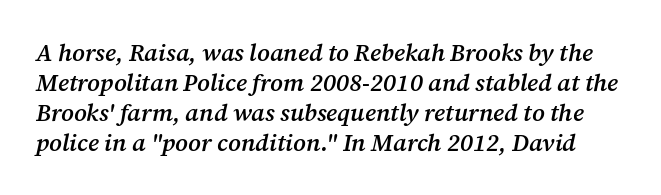
Q: Is the text bold? A: Semi-bold.
Q: Is the text italic (slanted)? A: Yes, it leans right by about 12 degrees.
Q: Is the text underlined? A: No.
Q: Is the spacing between letters normal or unusually wide? A: Normal.
Q: Is the spacing between lines tight, normal or loose? A: Normal.
